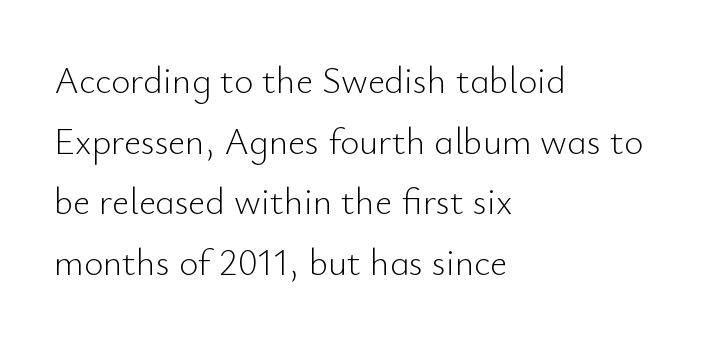
The image shows 37 px light sans-serif type, upright; set left-aligned, normal line spacing (1.64x), normal letter spacing, not underlined; low stroke contrast and a small x-height.
